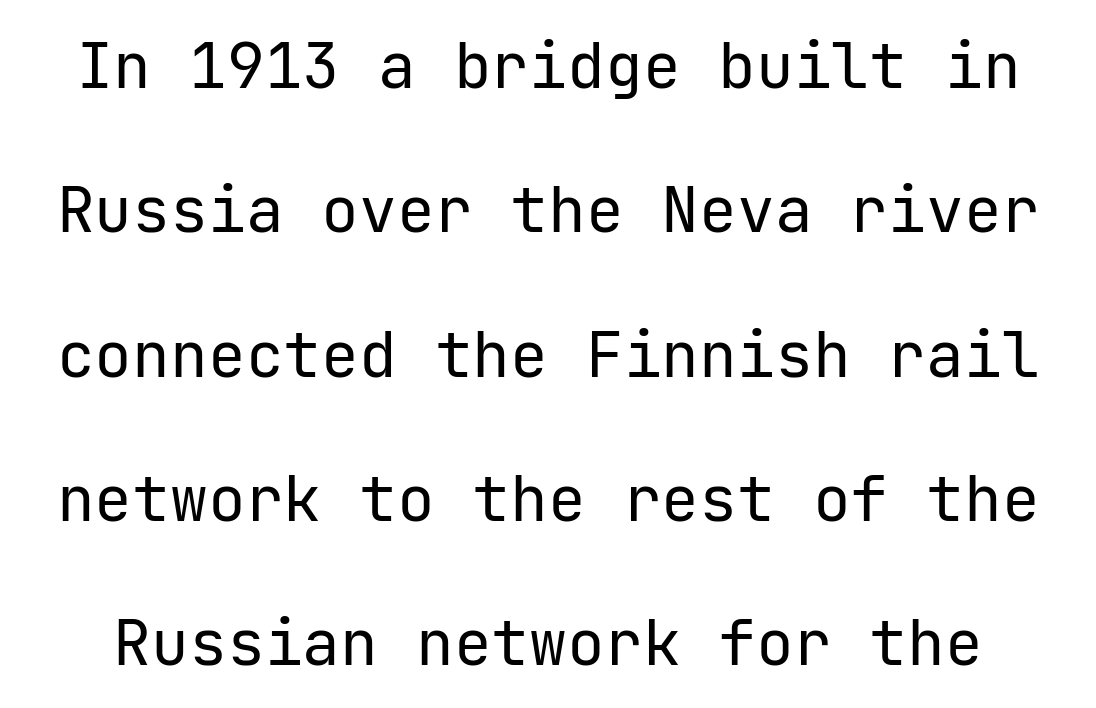
The typeface chosen for these lines omits serifs. The passage shown is not bold in any degree. Short note: letters normally spaced. Anything drawn beneath the words? Only blank space. This is the regular roman posture of the typeface.
